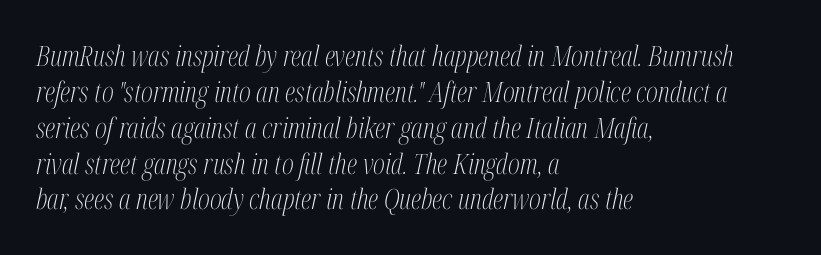
{"serif": "yes", "italic": "yes", "lean": "right", "slant_degrees": 12, "bold": "no", "weight": "light", "width": "condensed", "stroke_contrast": "medium", "x_height": "medium", "monospaced": "no", "underline": "no", "align": "left", "line_spacing": "normal", "line_spacing_ratio": 1.28, "letter_spacing": "normal", "letter_spacing_em": 0.0, "glyph_px": 28}
